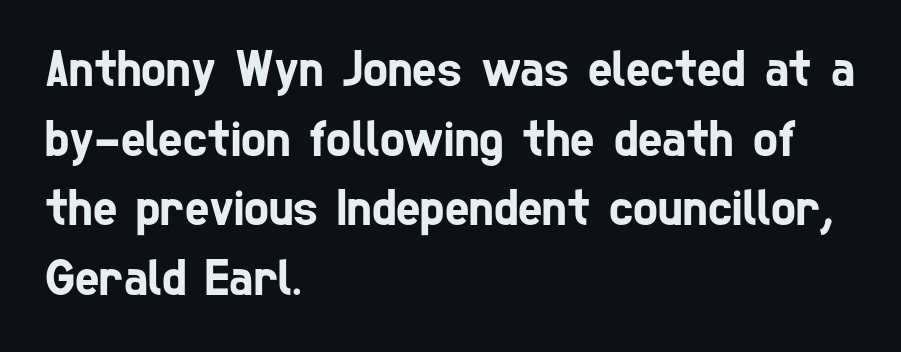
{"serif": "no", "width": "condensed", "stroke_contrast": "low", "x_height": "medium", "monospaced": "no", "underline": "no", "align": "left", "line_spacing": "normal", "line_spacing_ratio": 1.34, "letter_spacing": "normal", "letter_spacing_em": 0.0, "glyph_px": 52}
